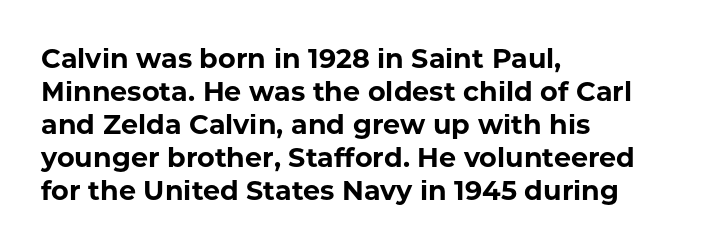
Q: Is the text bold? A: Yes.
Q: Is the text italic (slanted)? A: No, it is upright.
Q: Is the text underlined? A: No.
Q: How is the paragraph aligned? A: Left-aligned.
Q: Is the spacing between letters normal or unusually wide? A: Normal.
